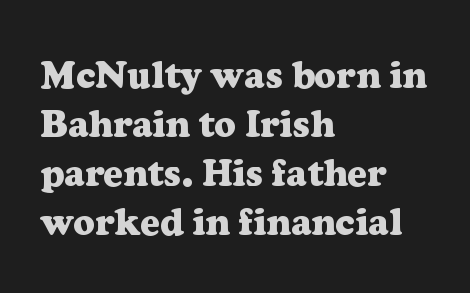
Q: Is the text bold? A: Yes.
Q: Is the text italic (slanted)? A: No, it is upright.
Q: Is the typeface a serif or a sans-serif typeface? A: Serif.
Q: Is the text underlined? A: No.
Q: How is the paragraph aligned? A: Left-aligned.
Q: Is the spacing between letters normal or unusually wide? A: Normal.
Q: Is the spacing between lines tight, normal or loose? A: Normal.
Q: Width (condensed, normal, or wide)? A: Normal.
Q: Stroke contrast? A: Low.
Q: x-height? A: Medium.
Q: Monospaced? A: No.
